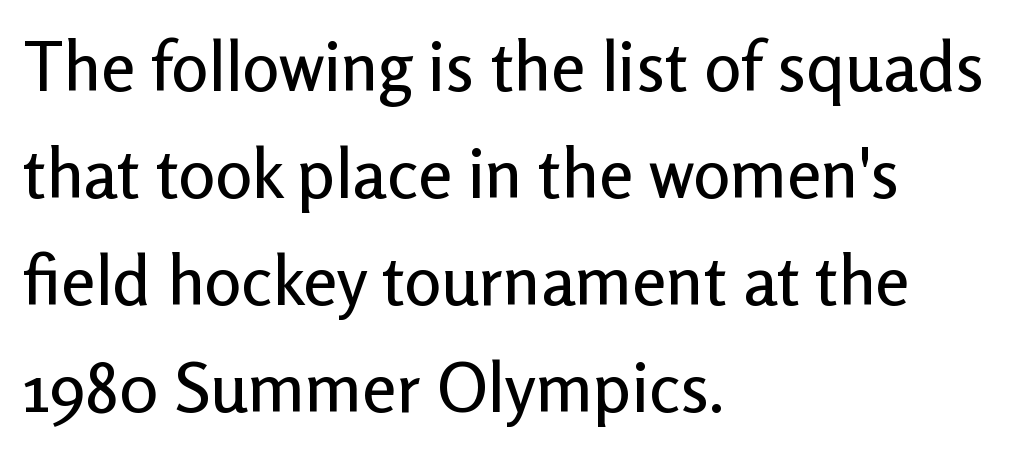
The image shows 69 px sans-serif type, upright; set left-aligned, normal line spacing (1.55x), normal letter spacing, not underlined; low stroke contrast and a medium x-height.
